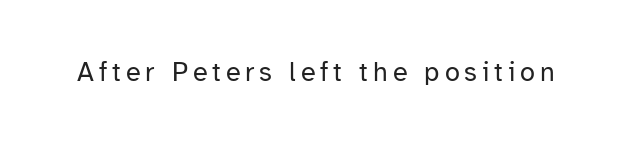
The space directly below the letters is spotless. The letters look calm and open, with moderate or lighter stems. Notice how the stems are strictly vertical — no italics here.
